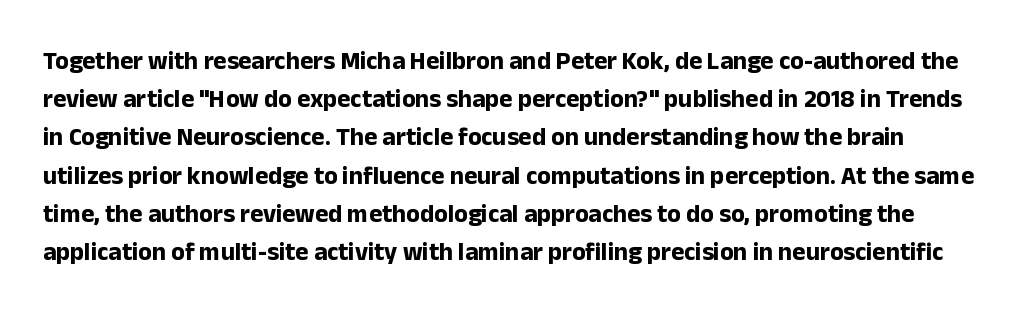
{"italic": "no", "bold": "yes", "underline": "no", "line_spacing": "normal", "line_spacing_ratio": 1.53, "letter_spacing": "normal", "letter_spacing_em": 0.0, "glyph_px": 25}
